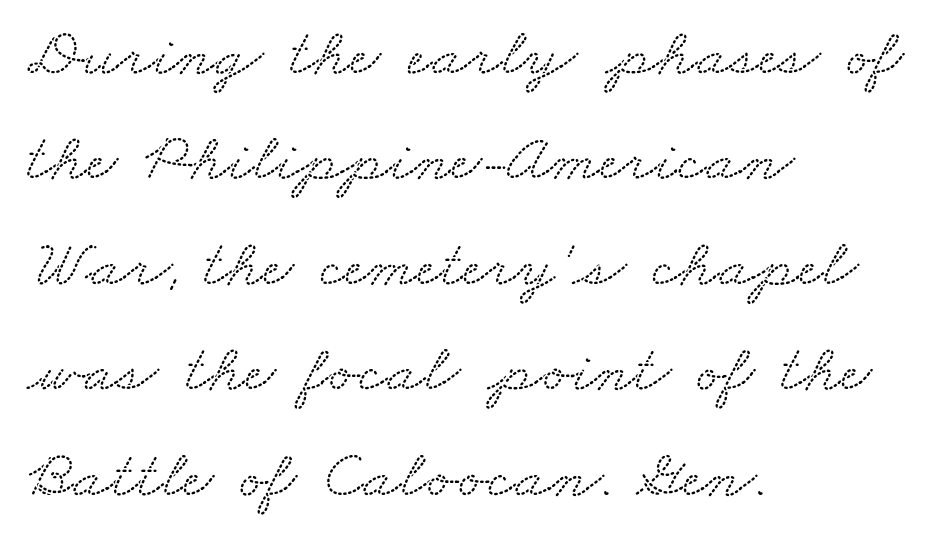
{"serif": "yes", "width": "wide", "stroke_contrast": "low", "x_height": "small", "monospaced": "no", "underline": "no", "align": "left", "line_spacing": "normal", "line_spacing_ratio": 1.55, "letter_spacing": "normal", "letter_spacing_em": 0.0, "glyph_px": 68}
